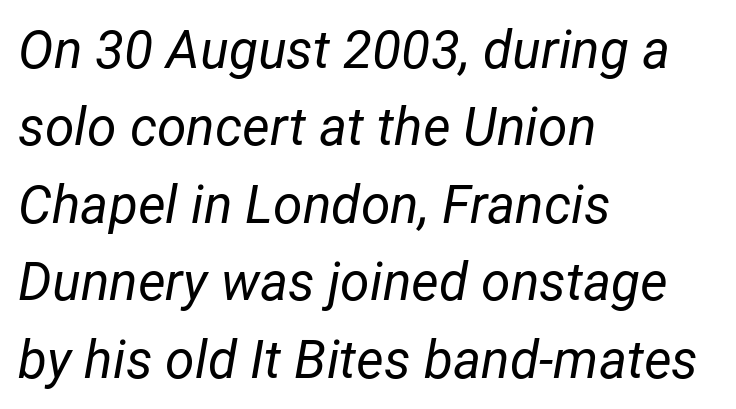
The image shows 53 px regular-weight type, italic (leaning right); set left-aligned, normal line spacing (1.46x), normal letter spacing, not underlined; low stroke contrast and a medium x-height.
